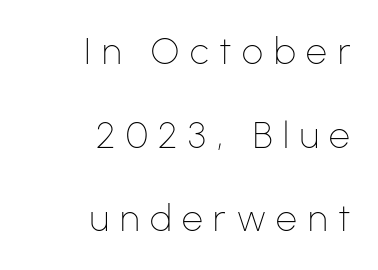
Q: Is the text bold? A: No.
Q: Is the text italic (slanted)? A: No, it is upright.
Q: Is the typeface a serif or a sans-serif typeface? A: Sans-serif.
Q: Is the text underlined? A: No.
Q: How is the paragraph aligned? A: Right-aligned.
Q: Is the spacing between letters normal or unusually wide? A: Unusually wide.
Q: Is the spacing between lines tight, normal or loose? A: Loose.
Q: Width (condensed, normal, or wide)? A: Normal.
Q: Stroke contrast? A: Low.
Q: x-height? A: Medium.
Q: Monospaced? A: No.
